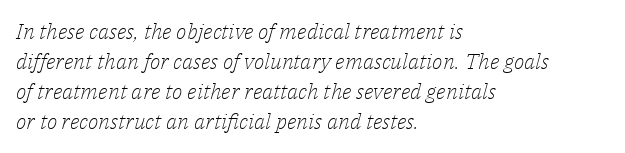
A classic flush-left, rag-right setting is used for this passage. This sample keeps an unexceptional amount of space between lines. Rule under the text: the space is simply empty. Each word holds together tightly as a unit, with standard inter-letter gaps.
